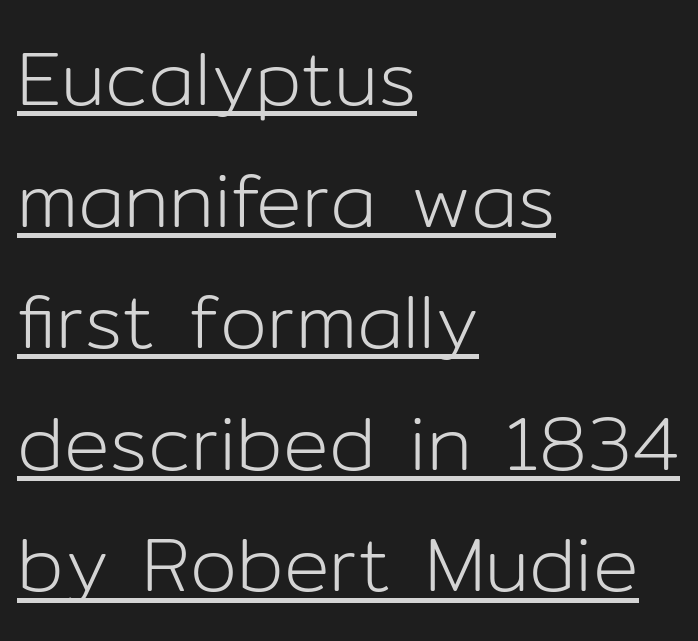
{"serif": "no", "italic": "no", "bold": "no", "weight": "light", "width": "normal", "stroke_contrast": "low", "x_height": "medium", "monospaced": "no", "underline": "yes", "align": "left", "line_spacing": "normal", "line_spacing_ratio": 1.6, "letter_spacing": "normal", "letter_spacing_em": 0.0, "glyph_px": 76}
